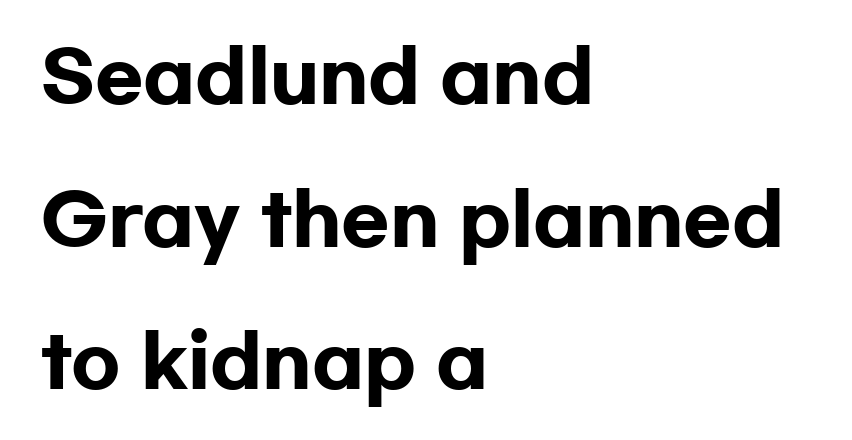
Q: Is the text bold? A: Yes.
Q: Is the text italic (slanted)? A: No, it is upright.
Q: Is the typeface a serif or a sans-serif typeface? A: Sans-serif.
Q: Is the text underlined? A: No.
Q: How is the paragraph aligned? A: Left-aligned.
Q: Is the spacing between letters normal or unusually wide? A: Normal.
Q: Is the spacing between lines tight, normal or loose? A: Loose.
Q: Width (condensed, normal, or wide)? A: Wide.
Q: Stroke contrast? A: Low.
Q: x-height? A: Medium.
Q: Monospaced? A: No.
